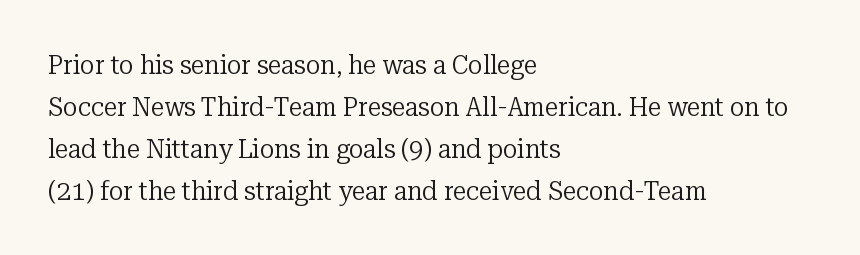
{"italic": "no", "bold": "no", "underline": "no", "align": "left", "line_spacing": "normal", "line_spacing_ratio": 1.55, "letter_spacing": "normal", "letter_spacing_em": 0.0, "glyph_px": 27}
